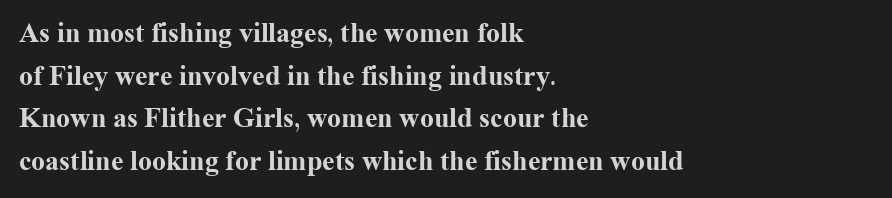
Q: Is the text bold? A: Yes.
Q: Is the text italic (slanted)? A: No, it is upright.
Q: Is the typeface a serif or a sans-serif typeface? A: Serif.
Q: Is the text underlined? A: No.
Q: How is the paragraph aligned? A: Left-aligned.
Q: Is the spacing between letters normal or unusually wide? A: Normal.
Q: Is the spacing between lines tight, normal or loose? A: Normal.
Q: Width (condensed, normal, or wide)? A: Normal.
Q: Stroke contrast? A: Medium.
Q: x-height? A: Medium.
Q: Monospaced? A: No.
